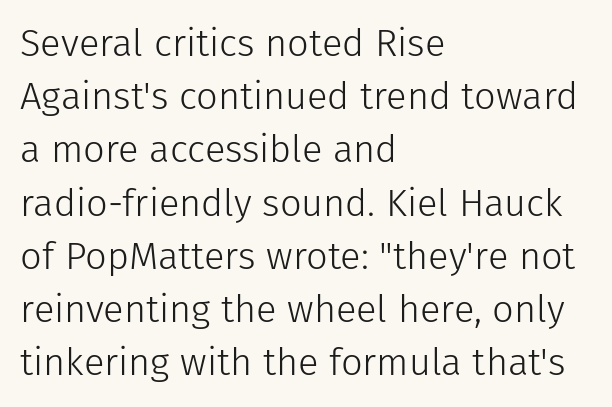
If you measured baseline to baseline, you'd find a middling distance. Is the block centered? No — it sits flush against the left margin. This rendering employs a face without finishing strokes, i.e., a sans-serif. The tracking reads as untouched default to a designer's eye. Has an underline been added? It has not. The rendering uses natural spacing where letterforms have individual widths.
